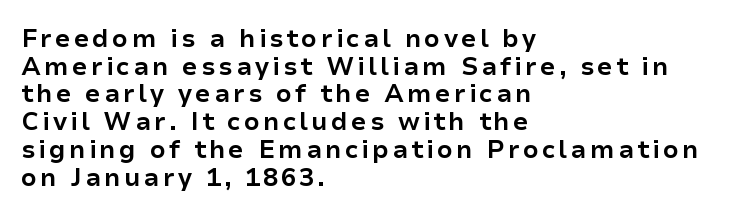
The image shows 25 px bold type, upright; set left-aligned, tight line spacing (1.11x), not underlined.
